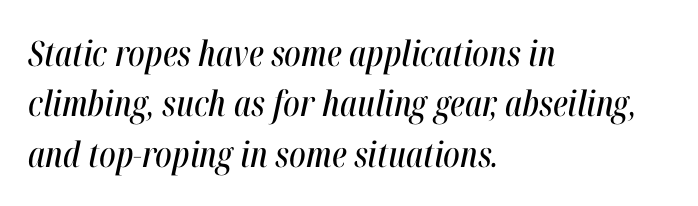
Observe the lean: these are italic letterforms. Is the block centered? No — it sits flush against the left margin. A clean baseline with only descenders dipping below it. These lines sit exactly where default settings would place them. Character widths vary here, with narrow letters taking less room than wide ones. Does extra space separate the letters? No, they use regular spacing.
